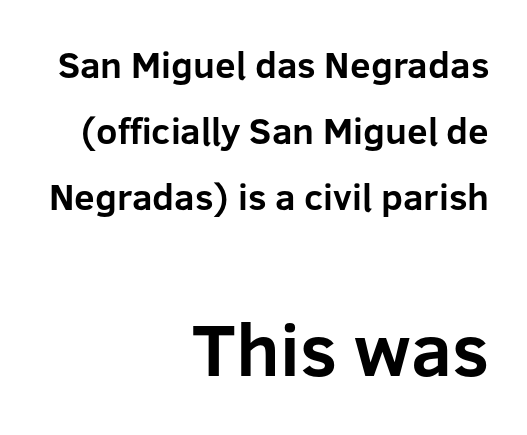
The letters advance in unequal steps, a hallmark of proportional type. This rendering uses right alignment, leaving the left contour irregular. Is the lower block the larger one? Yes — the lower block carries the bigger type. The rendering keeps characters at their native spacing.
